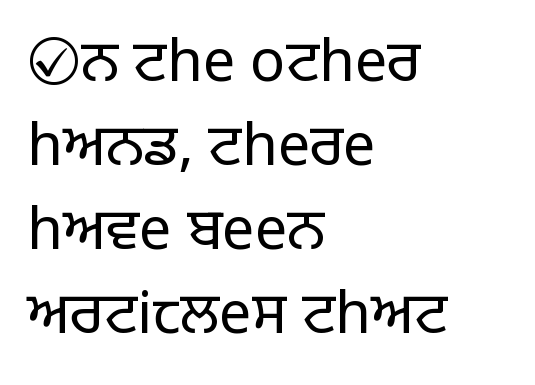
The image shows 58 px light sans-serif type, upright; set left-aligned, normal line spacing (1.45x), normal letter spacing, not underlined; low stroke contrast and a large x-height.
